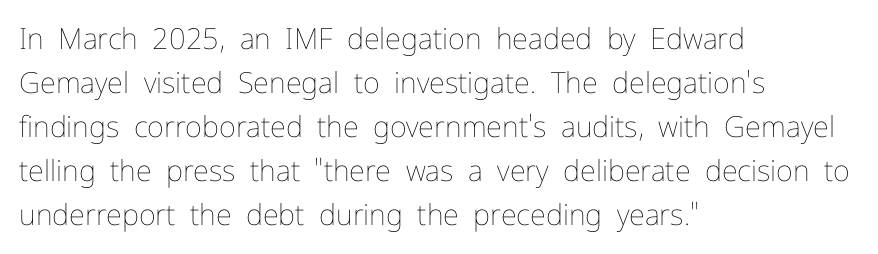
{"italic": "no", "bold": "no", "weight": "thin", "width": "normal", "stroke_contrast": "low", "x_height": "medium", "monospaced": "no", "underline": "no", "align": "left", "line_spacing": "normal", "line_spacing_ratio": 1.52, "letter_spacing": "normal", "letter_spacing_em": 0.0, "glyph_px": 29}
